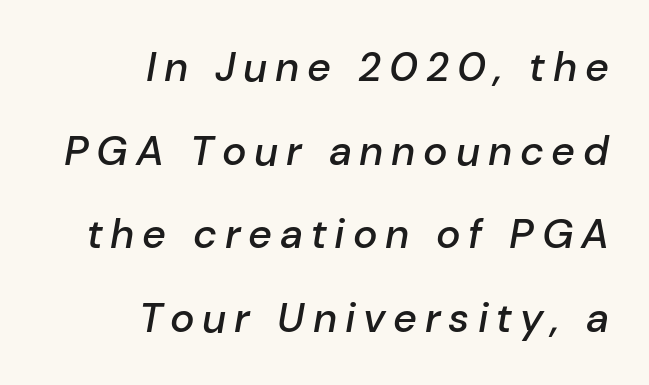
Does the lettering tilt? It does — this is italic. Bold? Not quite — semibold, heavier than regular but stopping short. The baseline area is clear. How would I describe the line gaps? Wide and relaxed.
